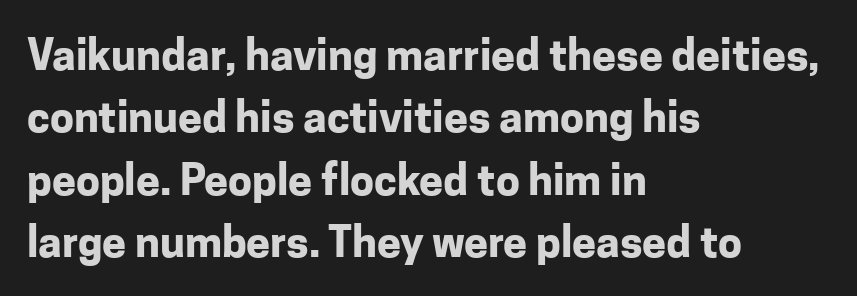
Q: Is the text bold? A: Yes.
Q: Is the text italic (slanted)? A: No, it is upright.
Q: Is the typeface a serif or a sans-serif typeface? A: Sans-serif.
Q: Is the text underlined? A: No.
Q: How is the paragraph aligned? A: Left-aligned.
Q: Is the spacing between letters normal or unusually wide? A: Normal.
Q: Is the spacing between lines tight, normal or loose? A: Normal.
Q: Width (condensed, normal, or wide)? A: Normal.
Q: Stroke contrast? A: Low.
Q: x-height? A: Medium.
Q: Monospaced? A: No.
